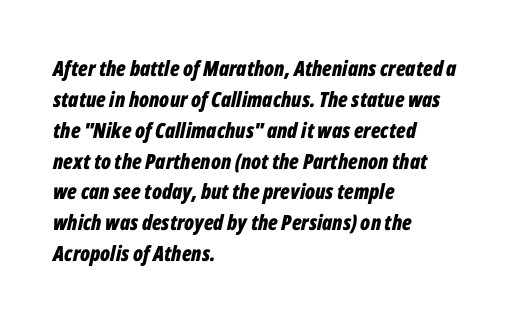
{"italic": "yes", "lean": "right", "slant_degrees": 12, "bold": "yes", "underline": "no", "align": "left", "line_spacing": "normal", "line_spacing_ratio": 1.47, "letter_spacing": "normal", "letter_spacing_em": 0.0, "glyph_px": 21}
